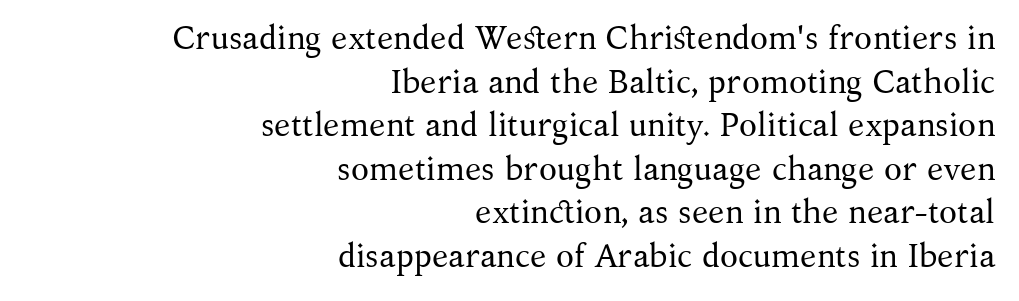
Q: Is the text bold? A: No.
Q: Is the text italic (slanted)? A: No, it is upright.
Q: Is the typeface a serif or a sans-serif typeface? A: Serif.
Q: Is the text underlined? A: No.
Q: How is the paragraph aligned? A: Right-aligned.
Q: Is the spacing between letters normal or unusually wide? A: Normal.
Q: Is the spacing between lines tight, normal or loose? A: Normal.
Q: Width (condensed, normal, or wide)? A: Normal.
Q: Stroke contrast? A: Medium.
Q: x-height? A: Medium.
Q: Monospaced? A: No.
